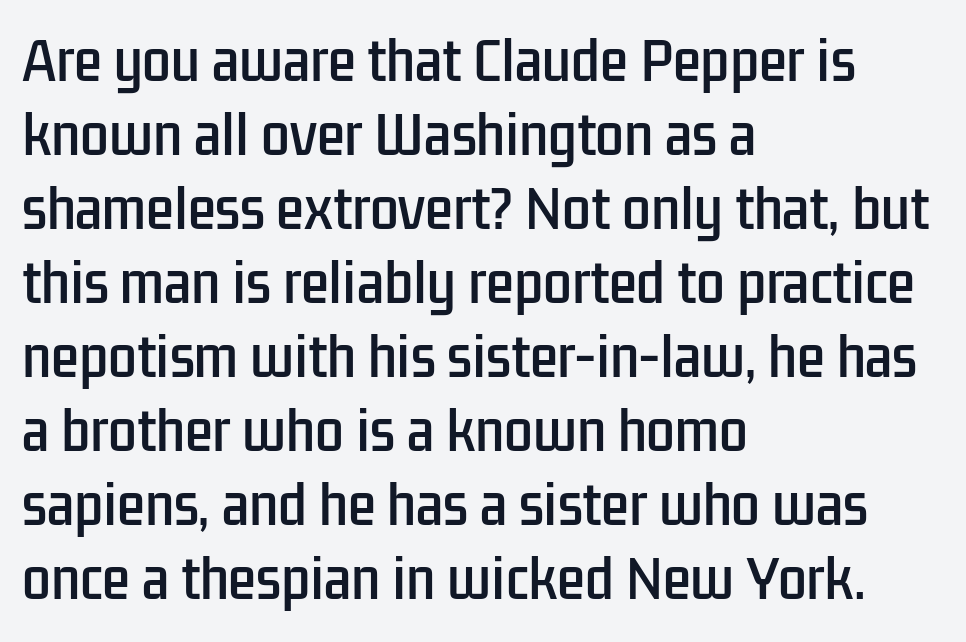
Q: Is the text italic (slanted)? A: No, it is upright.
Q: Is the typeface a serif or a sans-serif typeface? A: Sans-serif.
Q: Is the text underlined? A: No.
Q: How is the paragraph aligned? A: Left-aligned.
Q: Is the spacing between letters normal or unusually wide? A: Normal.
Q: Is the spacing between lines tight, normal or loose? A: Normal.
Q: Width (condensed, normal, or wide)? A: Condensed.
Q: Stroke contrast? A: Low.
Q: x-height? A: Medium.
Q: Monospaced? A: No.
